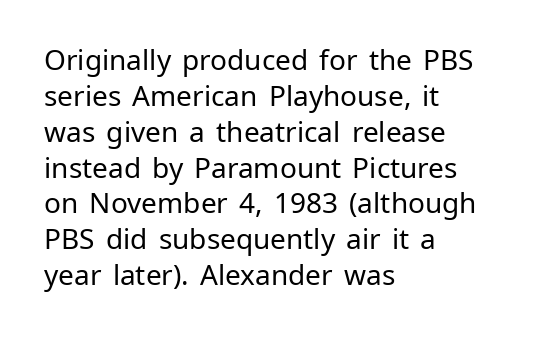
Q: Is the text bold? A: No.
Q: Is the text italic (slanted)? A: No, it is upright.
Q: Is the typeface a serif or a sans-serif typeface? A: Sans-serif.
Q: Is the text underlined? A: No.
Q: How is the paragraph aligned? A: Left-aligned.
Q: Is the spacing between letters normal or unusually wide? A: Normal.
Q: Is the spacing between lines tight, normal or loose? A: Normal.
Q: Width (condensed, normal, or wide)? A: Normal.
Q: Stroke contrast? A: Low.
Q: x-height? A: Medium.
Q: Monospaced? A: No.
